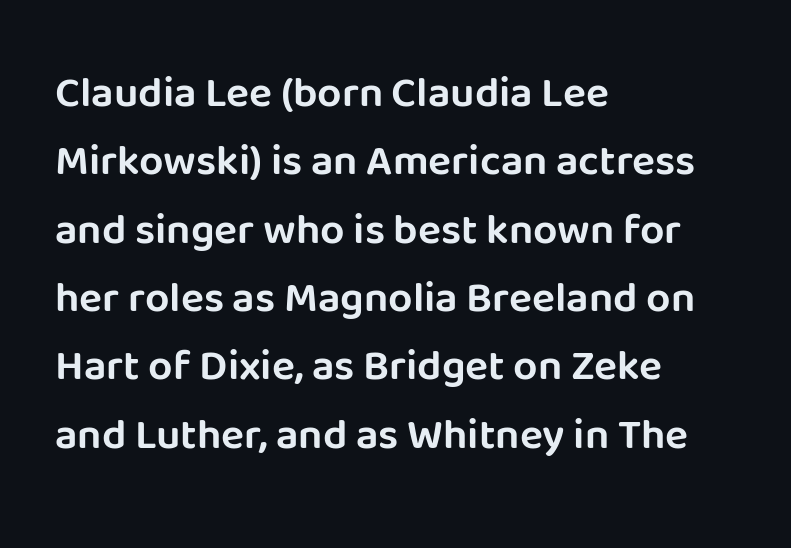
This is the regular roman posture of the typeface. Descender tails drop into unmarked territory. What's the leading like? Ordinary, nothing unusual. A classic flush-left, rag-right setting is used for this passage. Each letter's strokes conclude bluntly, with no projecting serifs. How are the letters spaced? Ordinarily, with no added tracking.
